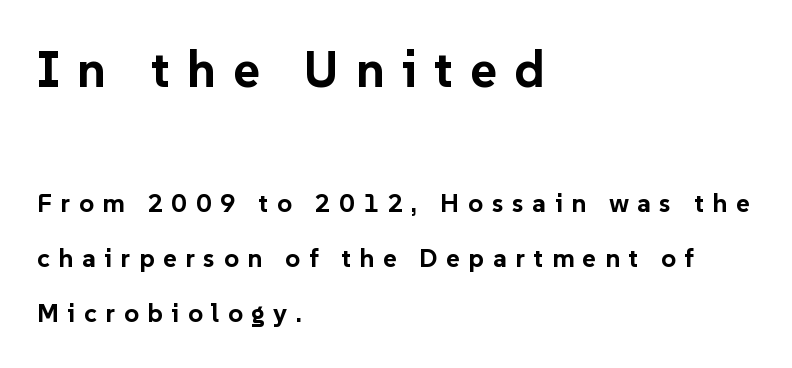
{"serif": "no", "italic": "no", "bold": "yes", "weight": "bold", "width": "normal", "stroke_contrast": "low", "x_height": "medium", "monospaced": "no", "underline": "no", "align": "left", "line_spacing": "loose", "line_spacing_ratio": 2.12, "letter_spacing": "wide", "letter_spacing_em": 0.33, "larger_block": "first", "size_ratio": 1.96, "glyph_px": 51}
